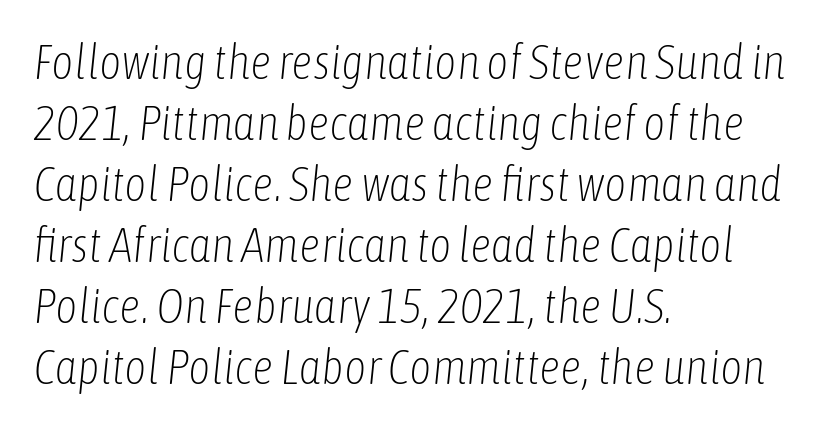
Does the copy run flush right? No — it runs flush left. Descenders hang freely into open space. The line texture is even and compact thanks to regular tracking. Stems here are at most as thick as an everyday book face. Every character sits at an angle, as italics do. Proportional: the letters do not fall into vertical columns.
